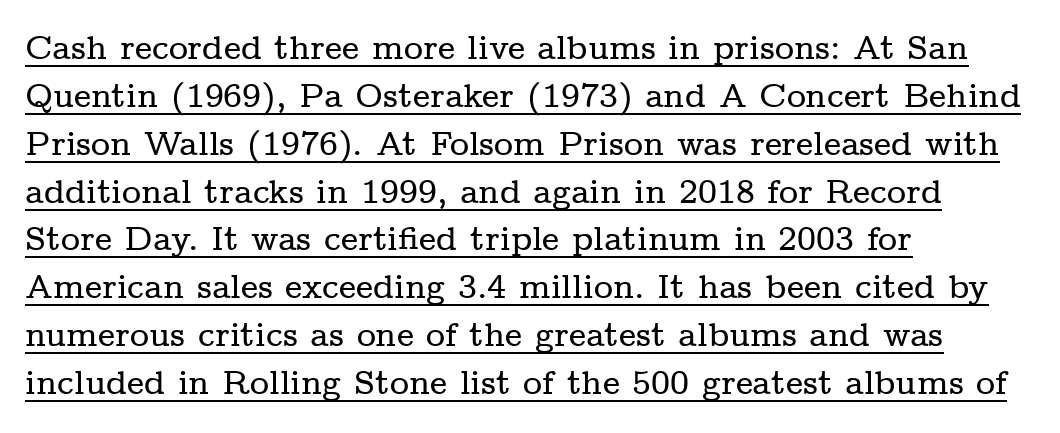
Horizontal bands of white between lines are of average thickness. Is this a fixed-width face? No — the glyphs have proportional, varying widths. These lines were composed using upright roman letters. Look at the bottom of the vertical strokes: they flare into serifs here. Somebody hit Ctrl+U on this one — the words are underlined. The rag falls on the right side of this text block.
